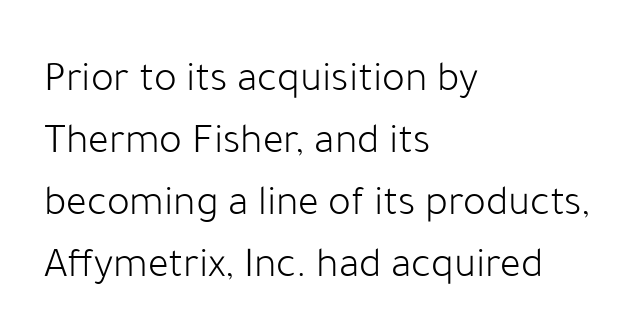
This sample uses plain, unmodified letter spacing. The typesetting does not lean heavy: it is not bold. The glyphs in this specimen are sans serif. The face used here is proportionally spaced, like ordinary book or web type. Descenders are the only things crossing below the line. Vertically, the passage feels balanced, rows spaced as you'd expect.
